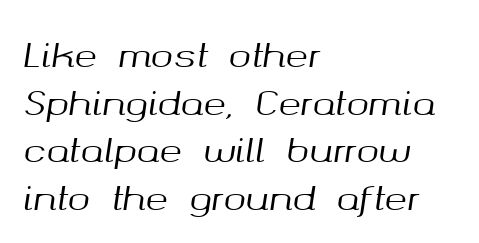
The image shows 34 px text type, italic (leaning right); set left-aligned, normal line spacing (1.4x), normal letter spacing, not underlined; medium stroke contrast and a medium x-height.
